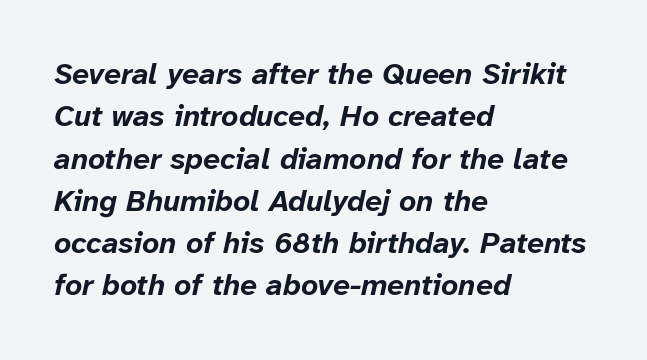
Strokes here are thick enough to call this a true bold. This sample is left-justified, so line endings fall wherever the words run out. The space beneath each line is pristine and unruled. Yep, that's italic — everything's leaning. You could not count columns in this text — the font is proportionally spaced.
